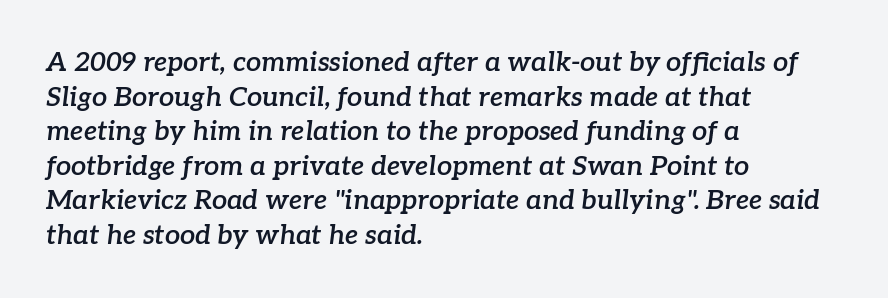
The image shows 27 px text type, italic (leaning right); set left-aligned, normal line spacing (1.28x), normal letter spacing, not underlined.
